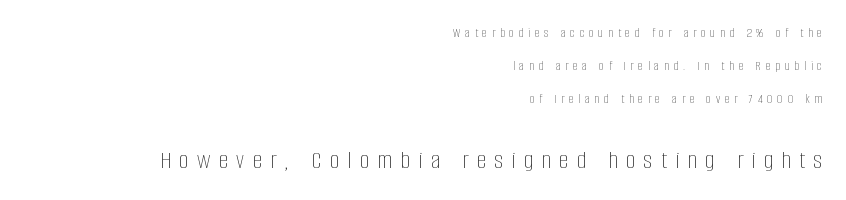
{"italic": "no", "bold": "no", "underline": "no", "align": "right", "line_spacing": "loose", "line_spacing_ratio": 2.36, "letter_spacing": "wide", "letter_spacing_em": 0.33, "larger_block": "second", "size_ratio": 1.86, "glyph_px": 26}
